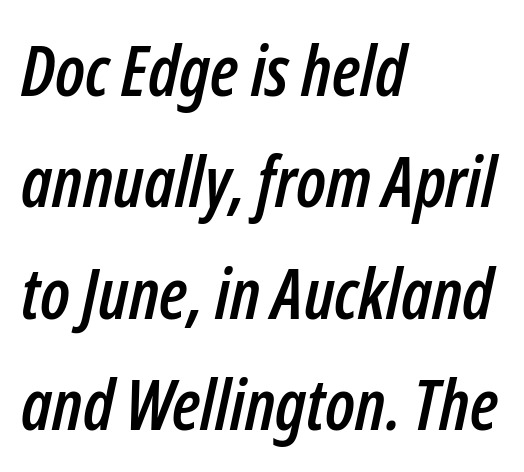
{"italic": "yes", "lean": "right", "slant_degrees": 12, "width": "condensed", "stroke_contrast": "low", "x_height": "medium", "monospaced": "no", "underline": "no", "align": "left", "line_spacing": "normal", "line_spacing_ratio": 1.59, "letter_spacing": "normal", "letter_spacing_em": 0.0, "glyph_px": 70}
